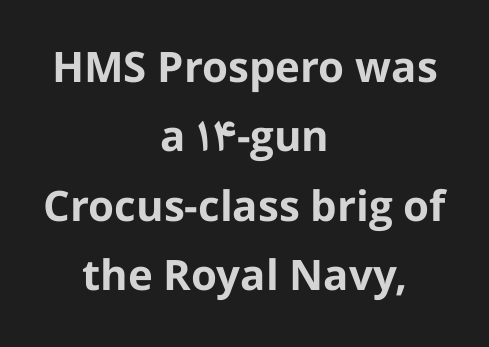
{"serif": "no", "italic": "no", "bold": "yes", "weight": "bold", "width": "normal", "stroke_contrast": "low", "x_height": "medium", "monospaced": "no", "underline": "no", "align": "center", "line_spacing": "normal", "line_spacing_ratio": 1.65, "letter_spacing": "normal", "letter_spacing_em": 0.0, "glyph_px": 42}
